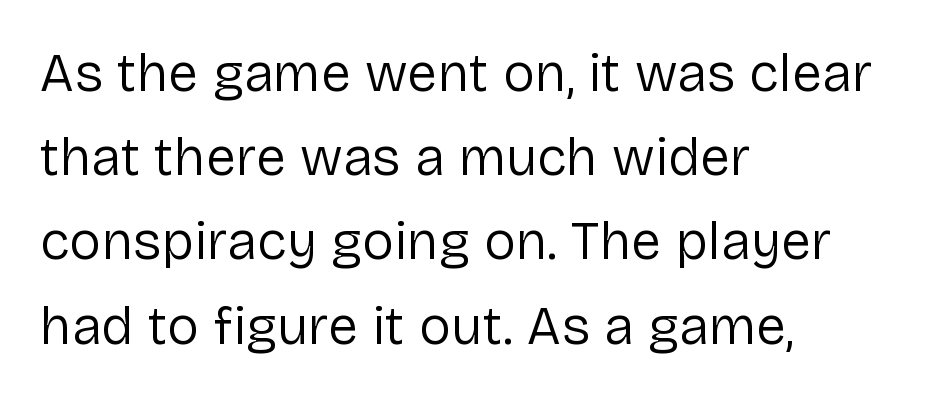
Q: Is the text bold? A: No.
Q: Is the text italic (slanted)? A: No, it is upright.
Q: Is the typeface a serif or a sans-serif typeface? A: Sans-serif.
Q: Is the text underlined? A: No.
Q: How is the paragraph aligned? A: Left-aligned.
Q: Is the spacing between letters normal or unusually wide? A: Normal.
Q: Is the spacing between lines tight, normal or loose? A: Normal.
Q: Width (condensed, normal, or wide)? A: Normal.
Q: Stroke contrast? A: Low.
Q: x-height? A: Medium.
Q: Monospaced? A: No.
